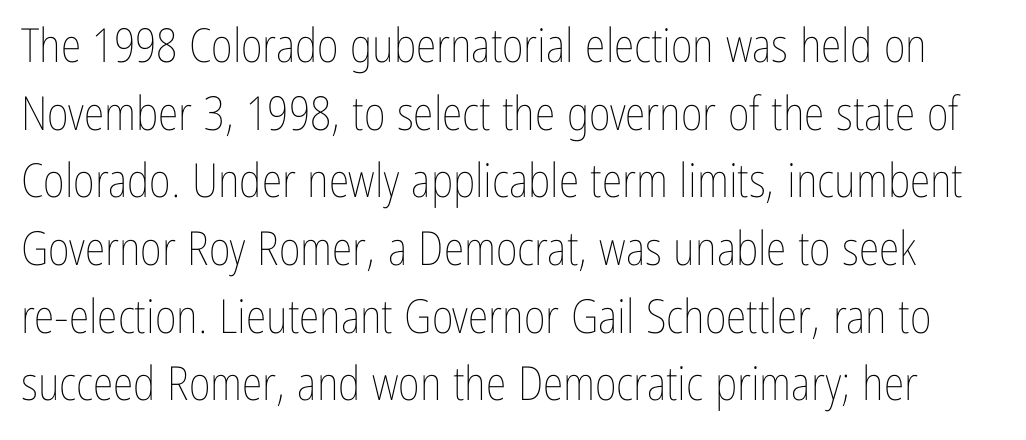
Tracking here is standard; glyphs follow each other at the usual distance. No chunkiness to these letters — they're not bold. A typesetter would mark this as roman, not italic. Words float on clear page, feet unadorned. Successive baselines arrive at the customary interval.
